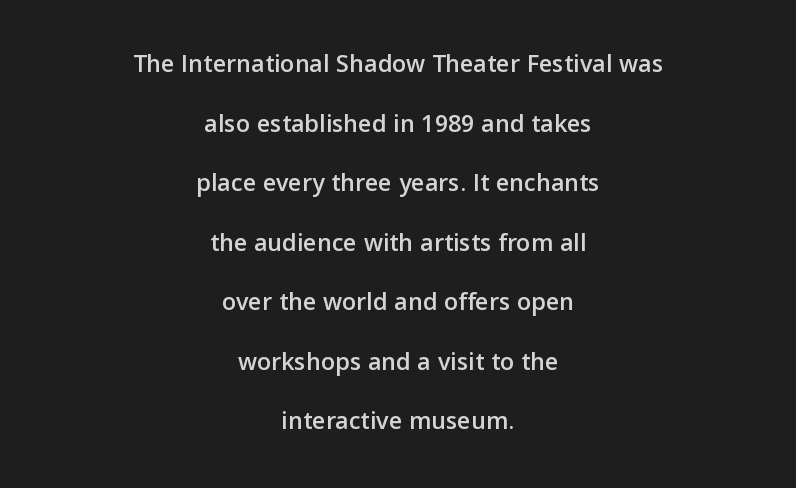
The image shows 26 px text type, upright; set centered, loose line spacing (2.29x), normal letter spacing, not underlined.
